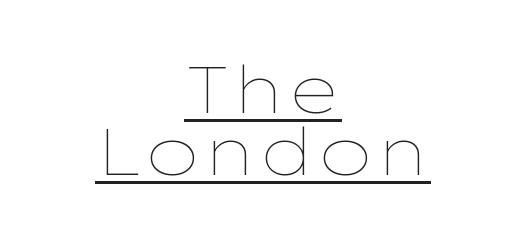
Is the type heavy? It reads as light-to-regular instead. Students, observe the line beneath the letters — that is underlining. A typesetter would call this zero additional tracking. Ascenders rise straight up at ninety degrees. Notice how descenders almost collide with the ascenders below — that's tight leading.
